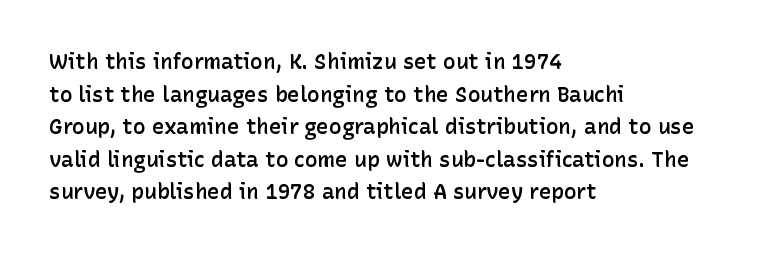
The image shows 21 px text type, upright; set left-aligned, normal line spacing (1.55x), normal letter spacing, not underlined.
